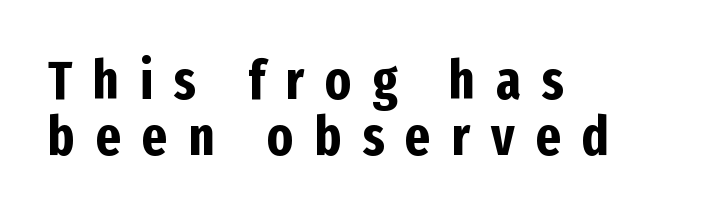
The image shows 54 px bold, condensed sans-serif type, upright; set left-aligned, tight line spacing (1.03x), unusually wide letter spacing (+0.39 em), not underlined; low stroke contrast and a medium x-height.
